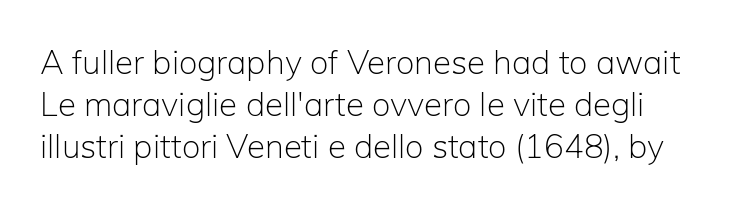
Type style note: lacks serifs. The baseline area is clear. Is this a fixed-width face? No — the glyphs have proportional, varying widths. The weight tops out at a normal text grade. Is there much room between lines? A standard amount, neither cramped nor airy.
